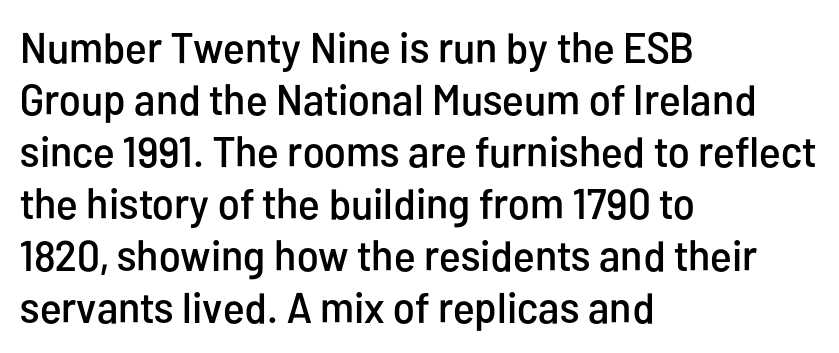
The image shows 43 px condensed sans-serif type, upright; set left-aligned, line spacing 1.21x, normal letter spacing, not underlined; low stroke contrast and a medium x-height.
